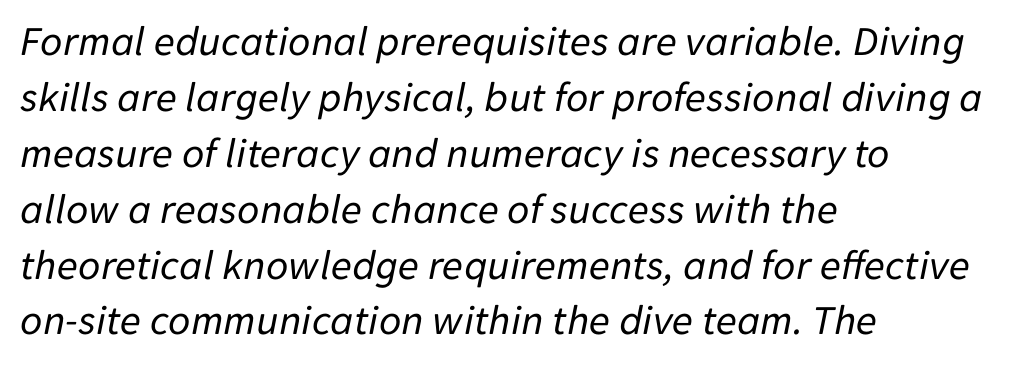
Q: Is the text bold? A: No.
Q: Is the text italic (slanted)? A: Yes, it leans right by about 11 degrees.
Q: Is the text underlined? A: No.
Q: How is the paragraph aligned? A: Left-aligned.
Q: Is the spacing between letters normal or unusually wide? A: Normal.
Q: Is the spacing between lines tight, normal or loose? A: Normal.
Q: Width (condensed, normal, or wide)? A: Normal.
Q: Stroke contrast? A: Low.
Q: x-height? A: Medium.
Q: Monospaced? A: No.
